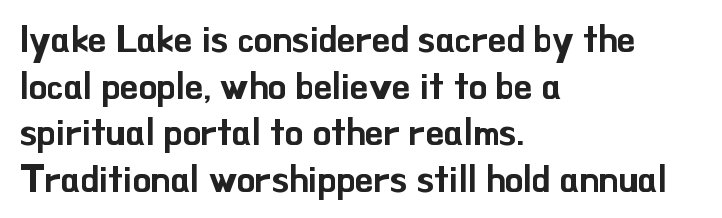
Q: Is the text italic (slanted)? A: No, it is upright.
Q: Is the typeface a serif or a sans-serif typeface? A: Sans-serif.
Q: Is the text underlined? A: No.
Q: How is the paragraph aligned? A: Left-aligned.
Q: Is the spacing between letters normal or unusually wide? A: Normal.
Q: Is the spacing between lines tight, normal or loose? A: Normal.
Q: Width (condensed, normal, or wide)? A: Normal.
Q: Stroke contrast? A: Low.
Q: x-height? A: Small.
Q: Monospaced? A: No.
